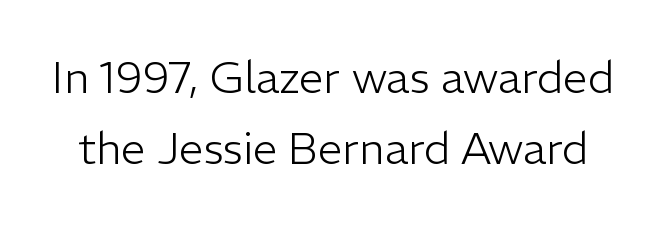
No extra ink here — the face is not bold. Vertical strokes here are truly vertical. The characters display no serif detailing; their extremities are plain. The letterforms sit shoulder to shoulder at normal distance. Note the varied advance widths — an 'i' is clearly narrower than an 'm'.
